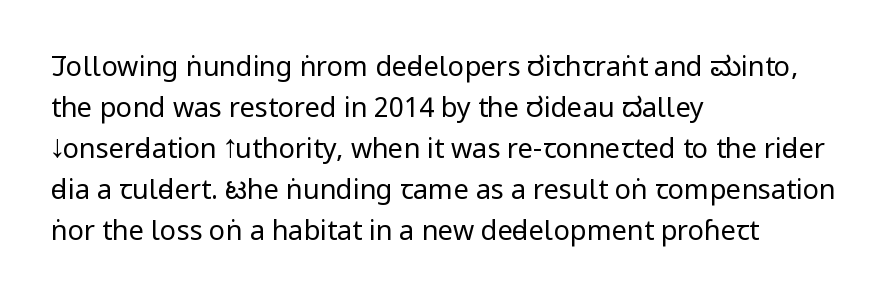
On a weight scale, this lands at 450 or below. The passage shown has conventional tracking throughout. A normal amount of white space separates one row of letters from the next. The rag falls on the right side of this text block.
